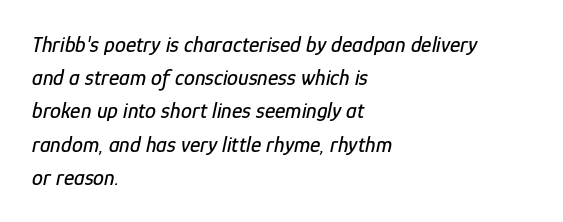
{"italic": "yes", "lean": "right", "slant_degrees": 12, "underline": "no", "align": "left", "line_spacing": "normal", "line_spacing_ratio": 1.51, "letter_spacing": "normal", "letter_spacing_em": 0.0, "glyph_px": 22}
